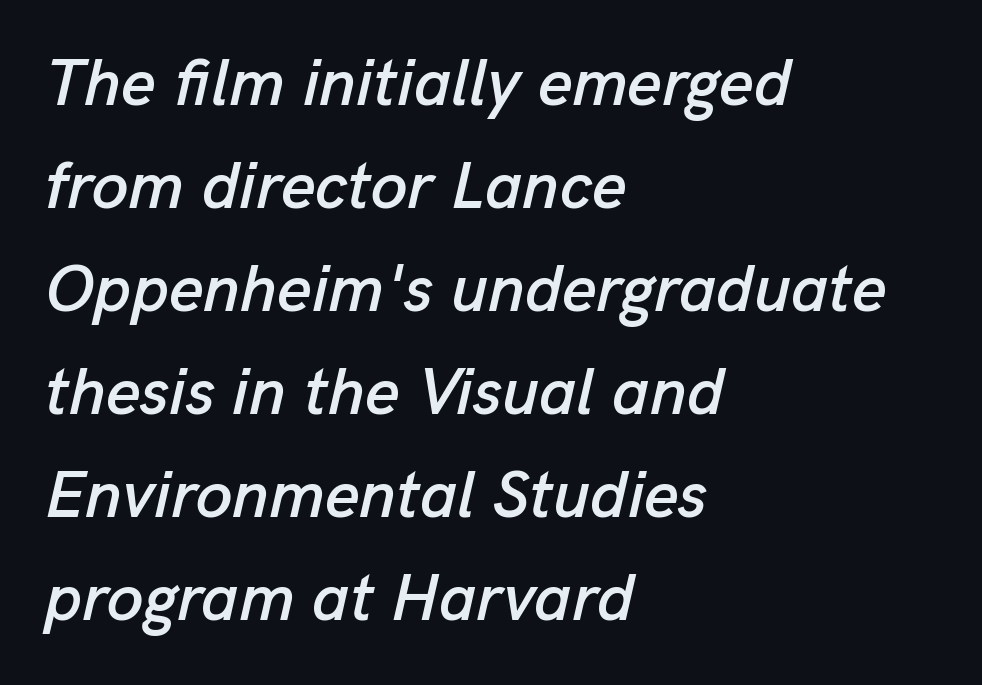
Q: Is the text italic (slanted)? A: Yes, it leans right by about 13 degrees.
Q: Is the text underlined? A: No.
Q: How is the paragraph aligned? A: Left-aligned.
Q: Is the spacing between letters normal or unusually wide? A: Normal.
Q: Is the spacing between lines tight, normal or loose? A: Normal.
Q: Width (condensed, normal, or wide)? A: Normal.
Q: Stroke contrast? A: Low.
Q: x-height? A: Medium.
Q: Monospaced? A: No.
